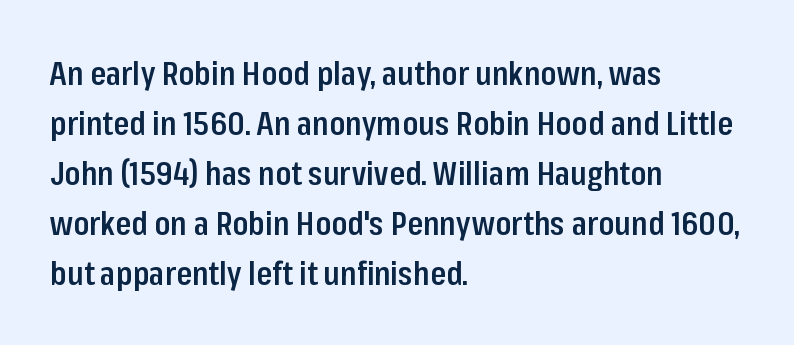
{"serif": "no", "italic": "no", "bold": "semi", "weight": "semibold", "width": "condensed", "stroke_contrast": "low", "x_height": "medium", "monospaced": "no", "underline": "no", "align": "left", "line_spacing": "normal", "line_spacing_ratio": 1.56, "letter_spacing": "normal", "letter_spacing_em": 0.0, "glyph_px": 32}
